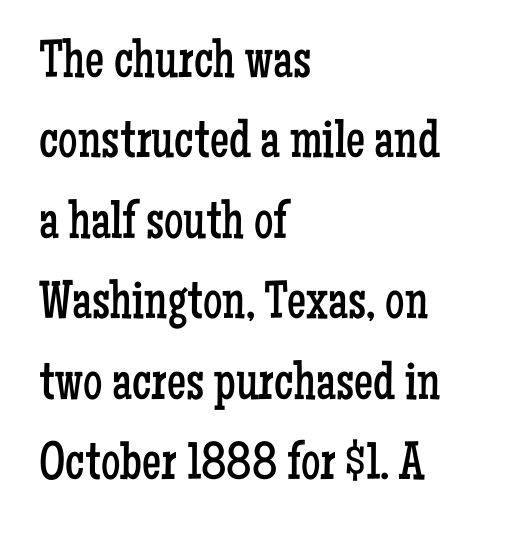
The image shows 54 px regular-weight, condensed serif type, upright; set left-aligned, normal line spacing (1.49x), normal letter spacing, not underlined; low stroke contrast and a medium x-height.
